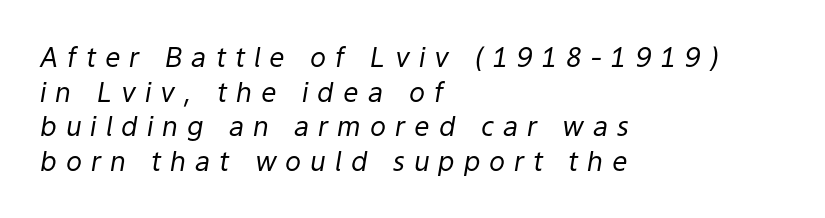
{"italic": "yes", "lean": "right", "slant_degrees": 9, "bold": "no", "underline": "no", "align": "left", "line_spacing": "normal", "line_spacing_ratio": 1.28, "letter_spacing": "wide", "letter_spacing_em": 0.33, "glyph_px": 27}
